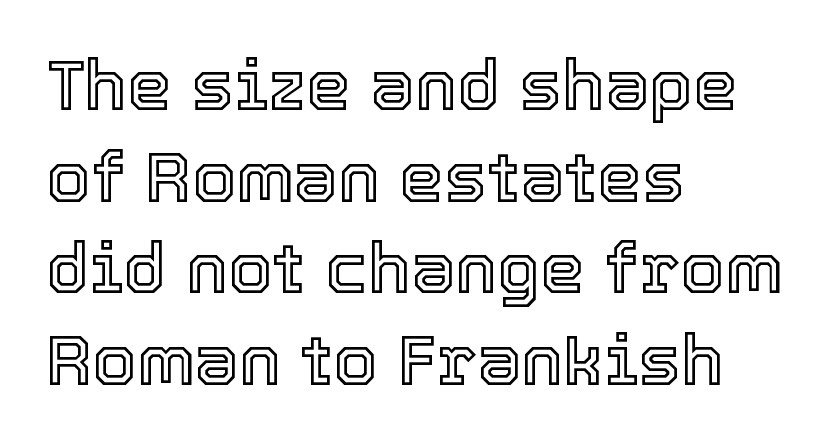
{"italic": "no", "width": "normal", "x_height": "medium", "monospaced": "no", "underline": "no", "align": "left", "line_spacing": "normal", "line_spacing_ratio": 1.29, "letter_spacing": "normal", "letter_spacing_em": 0.0, "glyph_px": 71}
